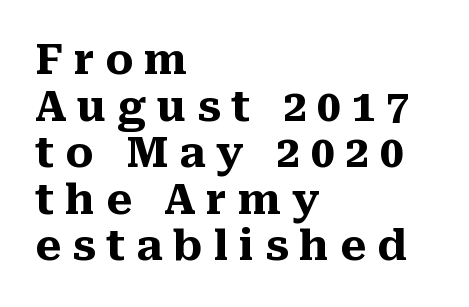
{"serif": "yes", "italic": "no", "bold": "yes", "weight": "heavy", "width": "normal", "stroke_contrast": "medium", "x_height": "medium", "monospaced": "no", "underline": "no", "align": "left", "line_spacing": "tight", "line_spacing_ratio": 1.11, "letter_spacing": "wide", "letter_spacing_em": 0.26, "glyph_px": 42}
